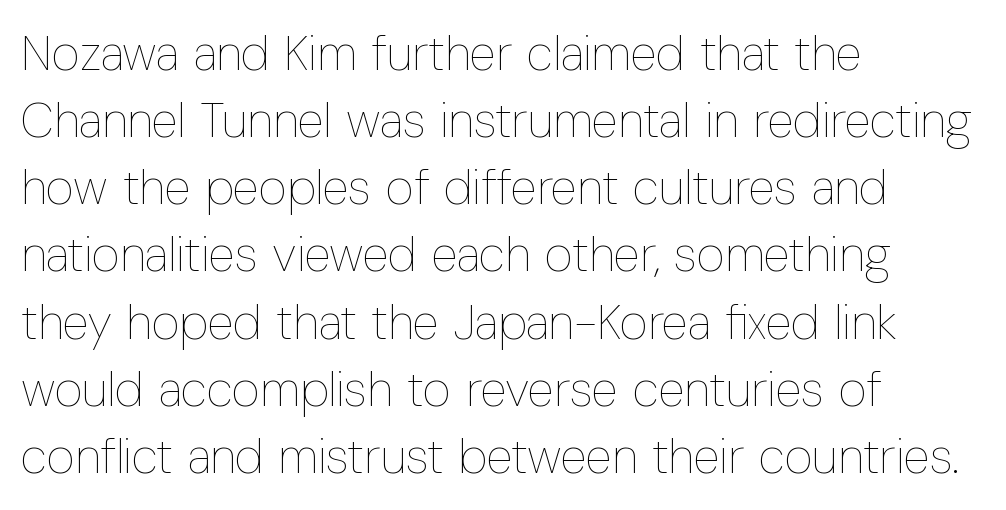
Q: Is the text bold? A: No.
Q: Is the text italic (slanted)? A: No, it is upright.
Q: Is the text underlined? A: No.
Q: How is the paragraph aligned? A: Left-aligned.
Q: Is the spacing between letters normal or unusually wide? A: Normal.
Q: Is the spacing between lines tight, normal or loose? A: Normal.
Q: Width (condensed, normal, or wide)? A: Condensed.
Q: Stroke contrast? A: Low.
Q: x-height? A: Medium.
Q: Monospaced? A: No.
